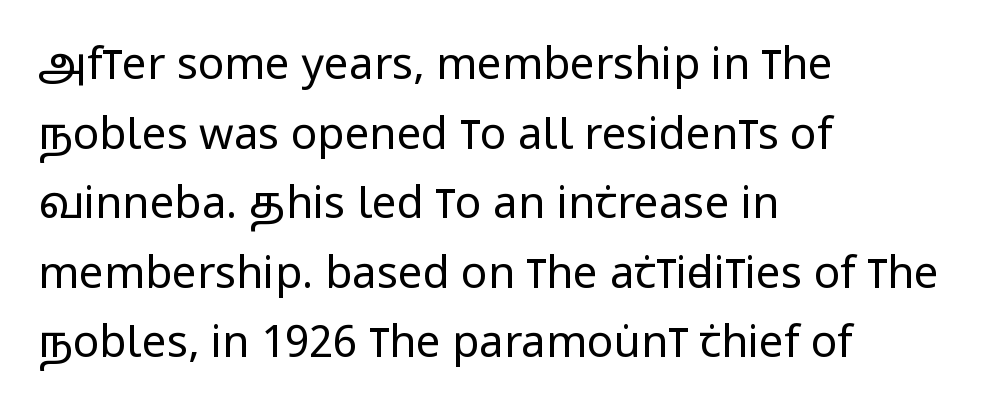
The image shows 44 px regular-weight, condensed sans-serif type, upright; set left-aligned, normal line spacing (1.58x), normal letter spacing, not underlined; low stroke contrast and a large x-height.
